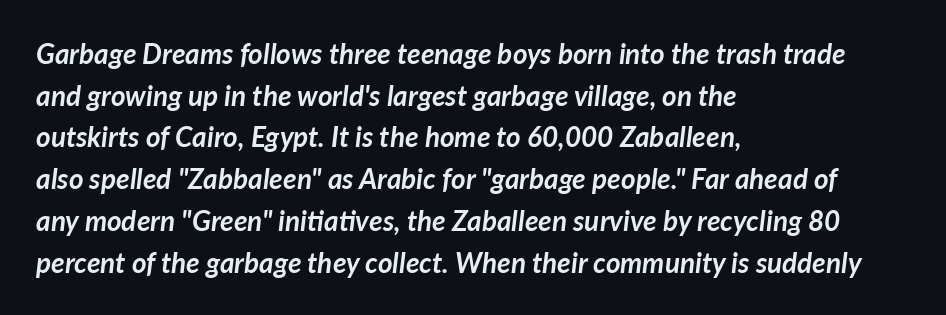
Q: Is the text bold? A: Yes.
Q: Is the text italic (slanted)? A: Yes, it leans right by about 7 degrees.
Q: Is the text underlined? A: No.
Q: How is the paragraph aligned? A: Left-aligned.
Q: Is the spacing between letters normal or unusually wide? A: Normal.
Q: Is the spacing between lines tight, normal or loose? A: Normal.
Q: Width (condensed, normal, or wide)? A: Normal.
Q: Stroke contrast? A: Low.
Q: x-height? A: Medium.
Q: Monospaced? A: No.
